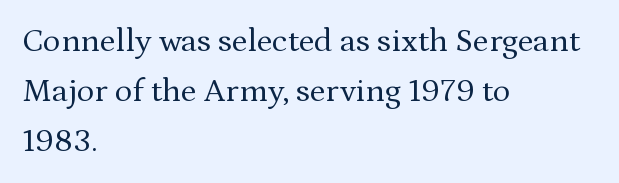
Is the block centered? No — it sits flush against the left margin. No chunkiness to these letters — they're not bold. This block has exactly the height ordinary leading produces. The horizontal fit of the characters is conventional and even. You can tell it's not italic because the verticals are truly vertical.
